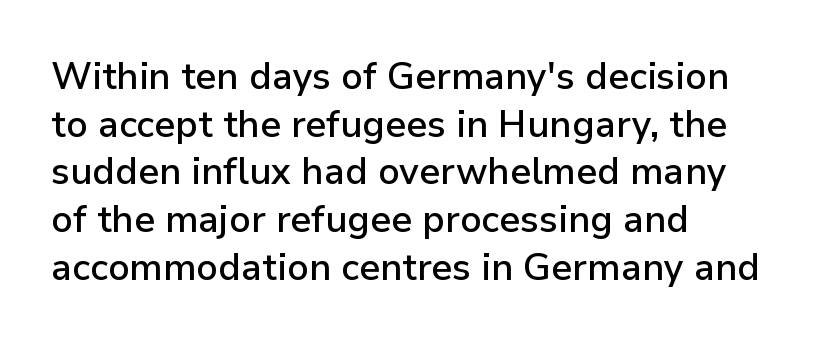
{"serif": "no", "italic": "no", "bold": "semi", "weight": "semibold", "width": "normal", "stroke_contrast": "low", "x_height": "medium", "monospaced": "no", "underline": "no", "align": "left", "line_spacing": "normal", "line_spacing_ratio": 1.29, "letter_spacing": "normal", "letter_spacing_em": 0.0, "glyph_px": 37}
